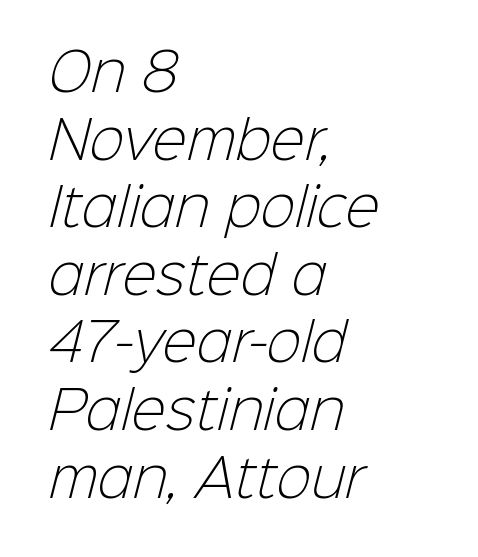
The image shows 52 px light sans-serif type; set left-aligned, normal line spacing (1.3x), normal letter spacing, not underlined; low stroke contrast and a medium x-height.
